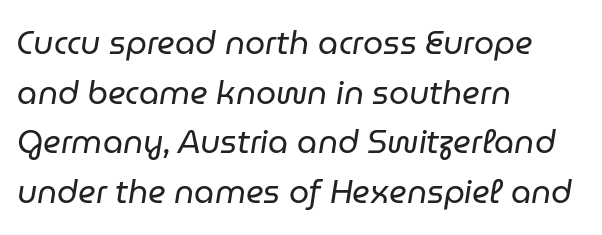
{"italic": "yes", "lean": "right", "slant_degrees": 9, "bold": "no", "weight": "regular", "width": "normal", "stroke_contrast": "low", "x_height": "medium", "monospaced": "no", "underline": "no", "align": "left", "line_spacing": "normal", "line_spacing_ratio": 1.55, "letter_spacing": "normal", "letter_spacing_em": 0.0, "glyph_px": 32}
